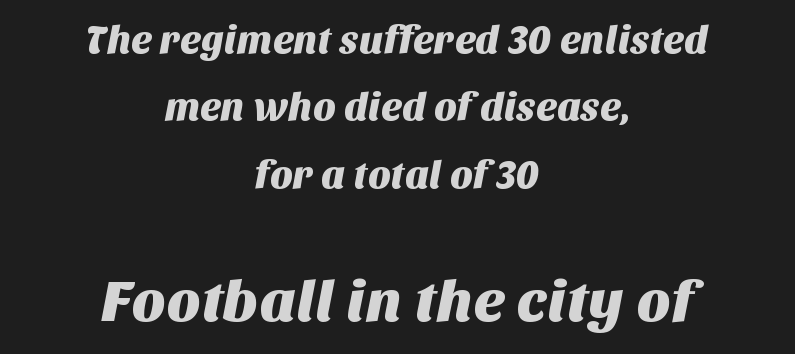
The image shows 59 px sans-serif type; set centered, line spacing 1.73x, normal letter spacing, not underlined; the second (bottom) block is 1.51x larger; medium stroke contrast and a large x-height.
